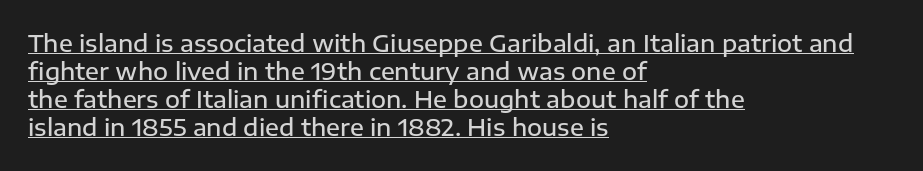
Q: Is the text bold? A: Semi-bold.
Q: Is the text italic (slanted)? A: No, it is upright.
Q: Is the text underlined? A: Yes.
Q: How is the paragraph aligned? A: Left-aligned.
Q: Is the spacing between letters normal or unusually wide? A: Normal.
